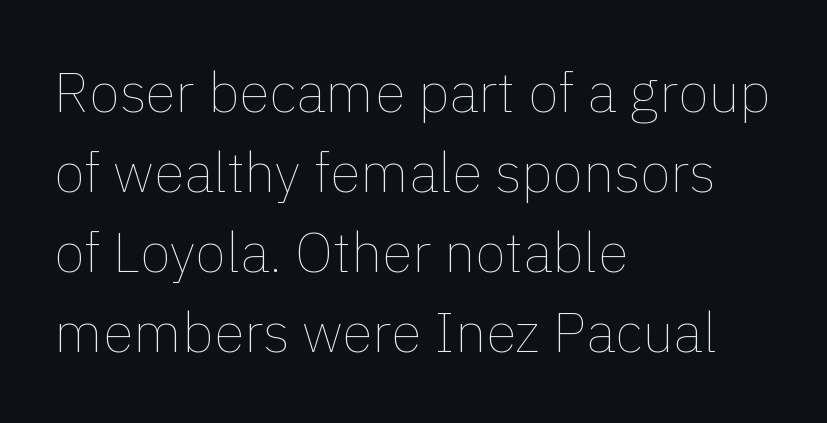
The space directly below the letters is spotless. If you measured baseline to baseline, you'd find a middling distance. In CSS terms this would be text-align: left. The axis of the letterforms is exactly vertical. Nothing heavy about these letters — not bold at all. You could not count columns in this text — the font is proportionally spaced.
